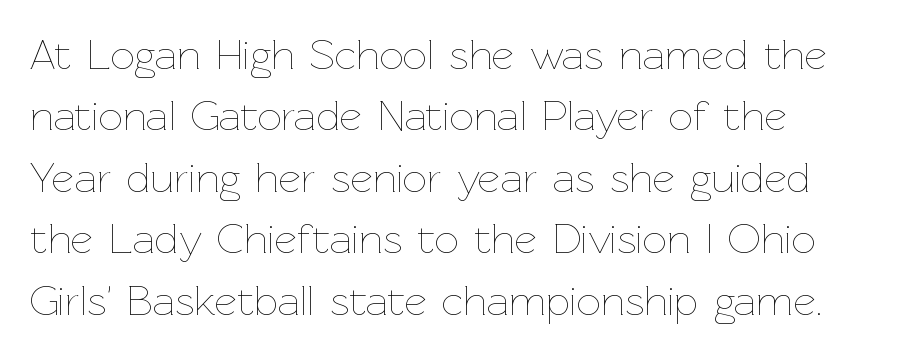
Underline: absent. Unlike italic type, these characters show no tilt at all. The cut favours lightness, reaching ordinary text weight at its darkest. Quick note: interline space is typical.
